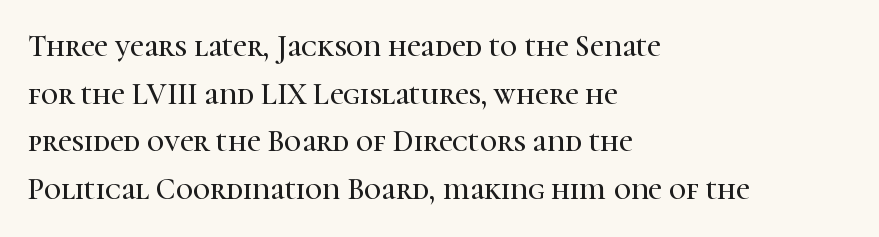
The image shows 30 px serif type, upright; set left-aligned, normal line spacing (1.59x), normal letter spacing, not underlined; high stroke contrast and a medium x-height.
